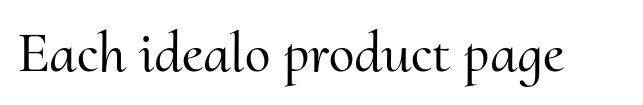
The image shows 58 px serif type, upright; set normal letter spacing, not underlined; medium stroke contrast and a small x-height.
